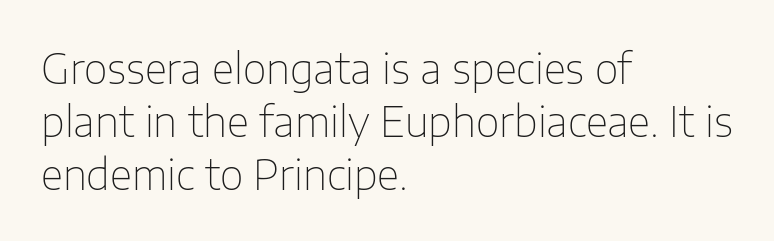
The image shows 41 px thin sans-serif type, upright; set left-aligned, normal line spacing (1.29x), normal letter spacing, not underlined; low stroke contrast and a medium x-height.
